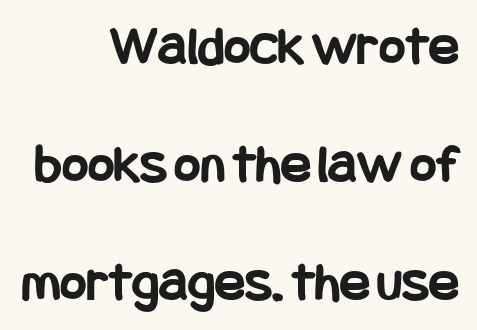
{"serif": "no", "italic": "no", "bold": "yes", "weight": "bold", "width": "condensed", "stroke_contrast": "low", "x_height": "large", "underline": "no", "align": "right", "line_spacing": "loose", "line_spacing_ratio": 2.11, "letter_spacing": "normal", "letter_spacing_em": 0.0, "glyph_px": 56}
